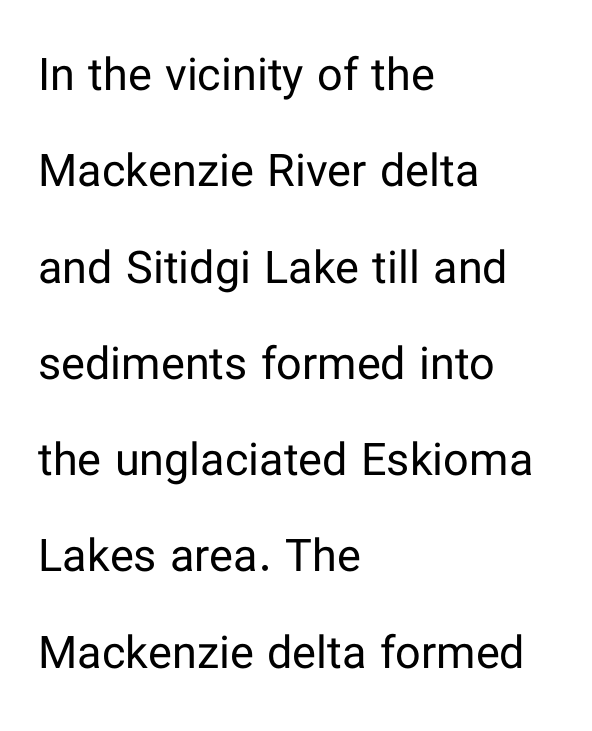
Nothing sits at the stroke ends, so this counts as sans-serif. The face used here is proportionally spaced, like ordinary book or web type. A roman cut, with each character standing at attention. The designer dialed line spacing up above the default. Caption: multi-line text, flush left, ragged right.
